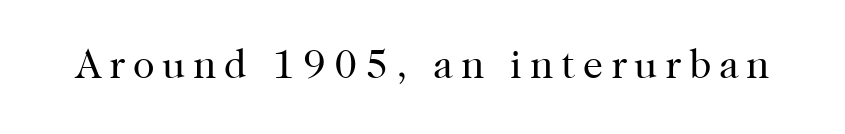
{"serif": "yes", "italic": "no", "bold": "no", "weight": "regular", "width": "normal", "stroke_contrast": "high", "x_height": "medium", "monospaced": "no", "underline": "no", "glyph_px": 40}
